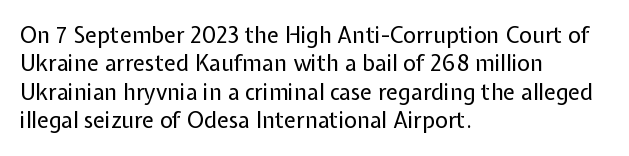
Q: Is the text bold? A: No.
Q: Is the text italic (slanted)? A: No, it is upright.
Q: Is the text underlined? A: No.
Q: How is the paragraph aligned? A: Left-aligned.
Q: Is the spacing between letters normal or unusually wide? A: Normal.
Q: Is the spacing between lines tight, normal or loose? A: Normal.
